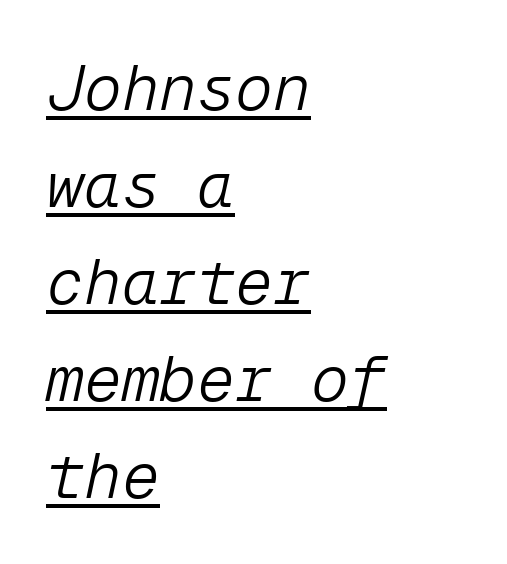
Vertical stems look standard width or narrower in stroke. A typesetter would mark this as italic. This is underlined copy, the kind a proofreader might mark for attention. Each letter, wide or thin by design, is forced into the same width here. A student would call this left alignment; a typographer would say flush left, rag right.
